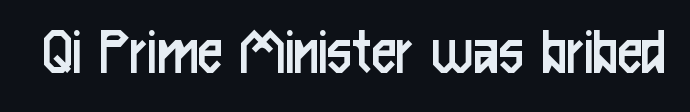
The image shows 69 px regular-weight, condensed sans-serif type, upright; set normal letter spacing, not underlined; low stroke contrast and a medium x-height.
